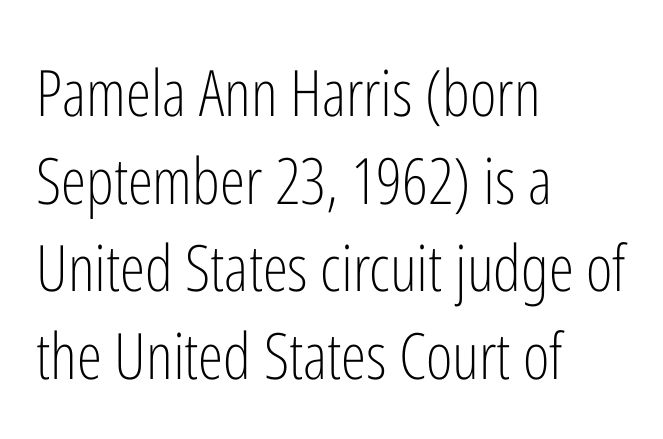
Q: Is the text bold? A: No.
Q: Is the text italic (slanted)? A: No, it is upright.
Q: Is the typeface a serif or a sans-serif typeface? A: Sans-serif.
Q: Is the text underlined? A: No.
Q: How is the paragraph aligned? A: Left-aligned.
Q: Is the spacing between letters normal or unusually wide? A: Normal.
Q: Is the spacing between lines tight, normal or loose? A: Normal.
Q: Width (condensed, normal, or wide)? A: Condensed.
Q: Stroke contrast? A: Low.
Q: x-height? A: Medium.
Q: Monospaced? A: No.
